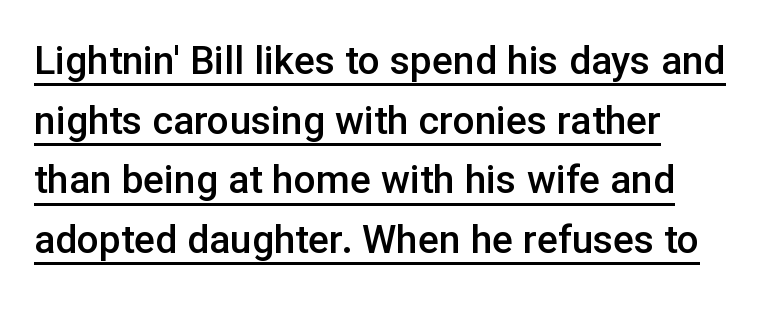
The image shows 39 px semibold sans-serif type, upright; set normal line spacing (1.53x), normal letter spacing, underlined; low stroke contrast and a medium x-height.
